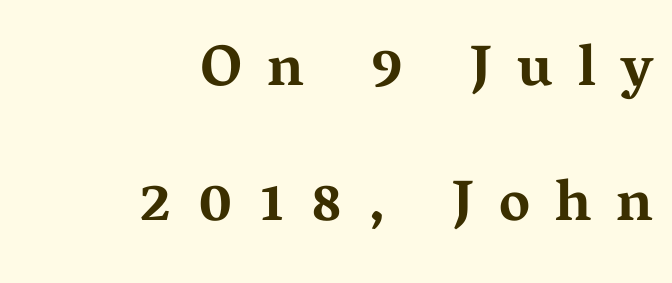
{"serif": "yes", "italic": "no", "bold": "yes", "weight": "bold", "width": "wide", "stroke_contrast": "medium", "x_height": "medium", "monospaced": "no", "underline": "no", "align": "right", "line_spacing": "loose", "line_spacing_ratio": 2.32, "letter_spacing": "wide", "letter_spacing_em": 0.43, "glyph_px": 58}
